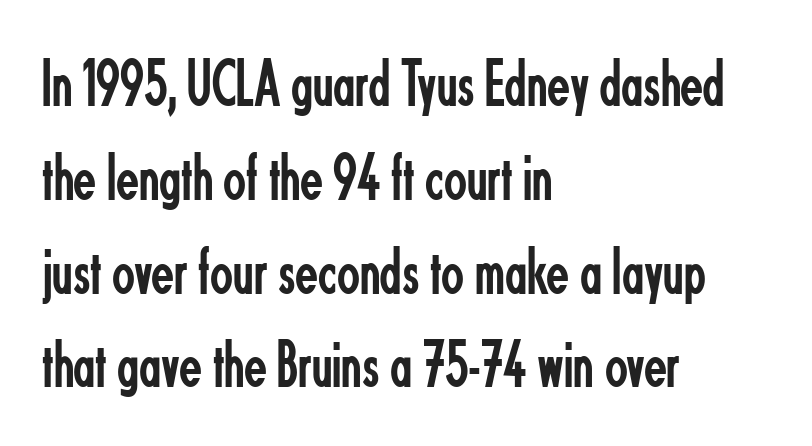
The image shows 67 px regular-weight, condensed sans-serif type, upright; set left-aligned, normal line spacing (1.4x), normal letter spacing, not underlined; low stroke contrast and a small x-height.
